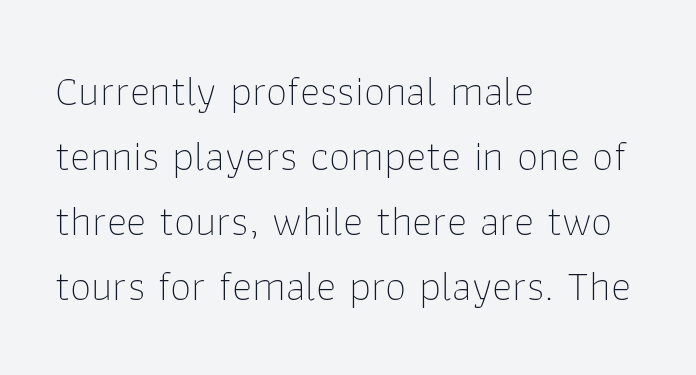
Here the glyphs are tracked normally, forming tight word shapes. Interline gaps are of average width in this sample. Caption: multi-line text, flush left, ragged right. No extra ink here — the face is not bold. No feet cap the strokes, marking this as sans-serif type.
